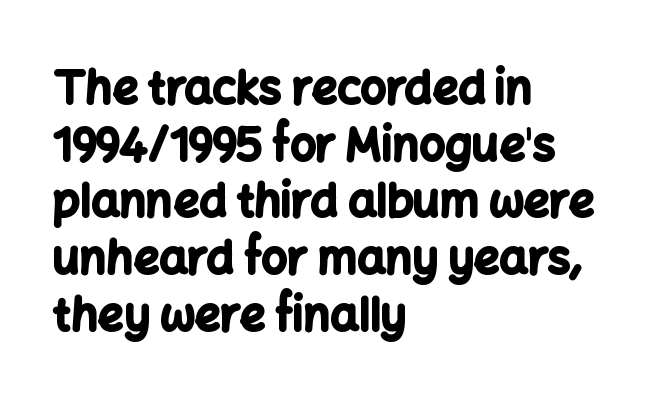
Horizontally, the lines are justified to the leading edge only. Here the glyphs are tracked normally, forming tight word shapes. Serif or sans? Sans — the stroke terminals are bare. A dark, heavy texture on the line: the type is bold. Ascenders rise straight up at ninety degrees. Regarding leading, the lines here are spaced in the standard way.
